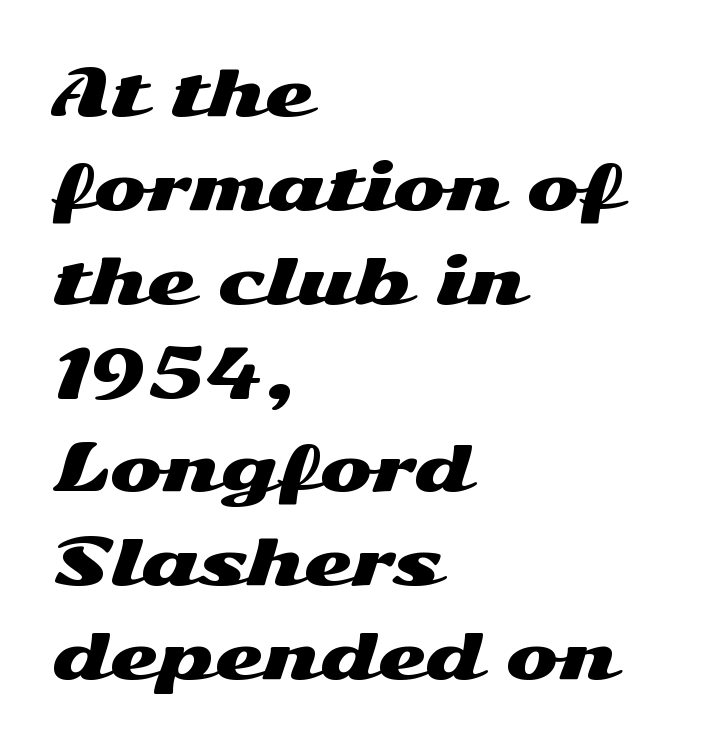
{"serif": "no", "width": "wide", "stroke_contrast": "medium", "x_height": "medium", "monospaced": "no", "underline": "no", "align": "left", "line_spacing": "normal", "line_spacing_ratio": 1.49, "letter_spacing": "normal", "letter_spacing_em": 0.0, "glyph_px": 63}
